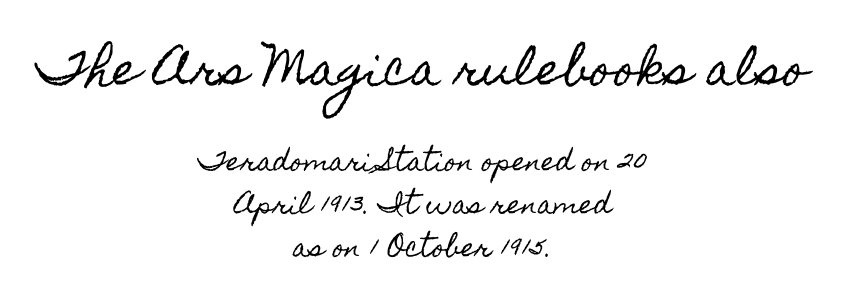
The image shows 44 px condensed type; set centered, line spacing 1.72x, normal letter spacing, not underlined; the first (top) block is 1.76x larger; a small x-height.
